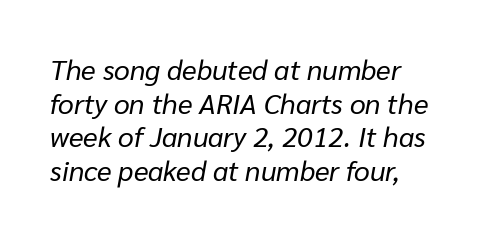
Q: Is the text bold? A: No.
Q: Is the text italic (slanted)? A: Yes, it leans right by about 10 degrees.
Q: Is the text underlined? A: No.
Q: Is the spacing between letters normal or unusually wide? A: Normal.
Q: Width (condensed, normal, or wide)? A: Normal.
Q: Stroke contrast? A: Low.
Q: x-height? A: Medium.
Q: Monospaced? A: No.
